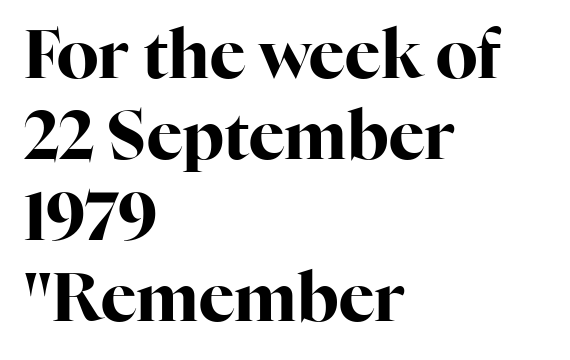
{"serif": "yes", "italic": "no", "bold": "yes", "weight": "bold", "width": "normal", "stroke_contrast": "high", "x_height": "medium", "monospaced": "no", "underline": "no", "align": "left", "line_spacing_ratio": 1.21, "letter_spacing": "normal", "letter_spacing_em": 0.0, "glyph_px": 67}
